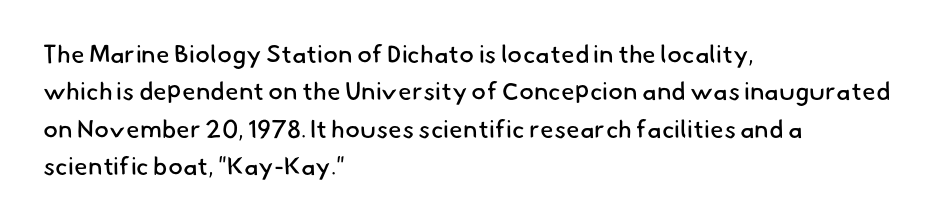
The image shows 25 px text type; set left-aligned, normal line spacing (1.5x), normal letter spacing, not underlined.
